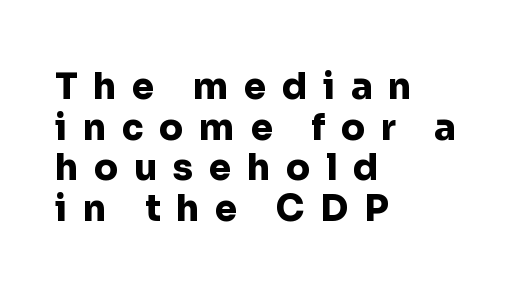
The image shows 36 px heavy sans-serif type, upright; set left-aligned, tight line spacing (1.13x), unusually wide letter spacing (+0.43 em), not underlined; low stroke contrast and a medium x-height.
